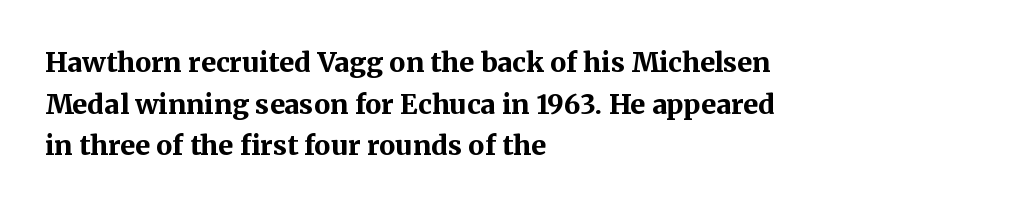
{"italic": "no", "bold": "yes", "underline": "no", "align": "left", "line_spacing": "normal", "line_spacing_ratio": 1.54, "letter_spacing": "normal", "letter_spacing_em": 0.0, "glyph_px": 27}
